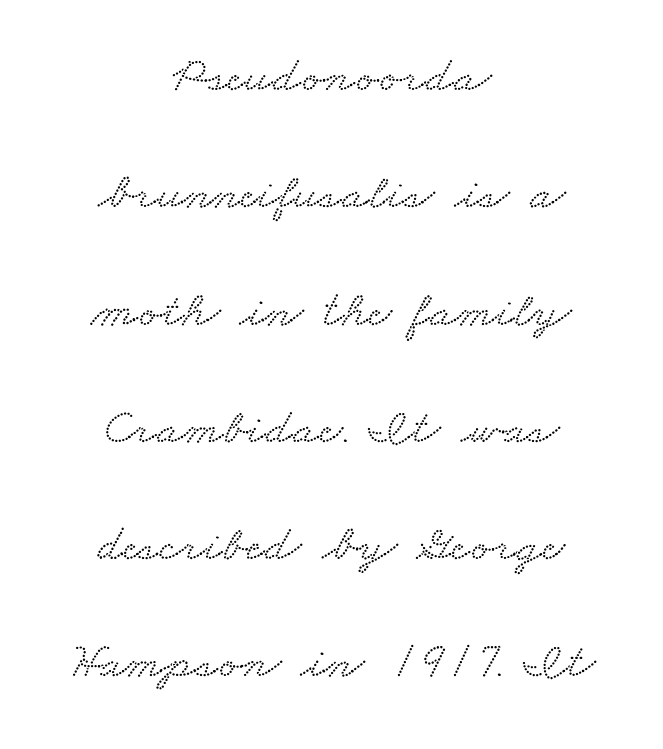
{"serif": "yes", "width": "wide", "stroke_contrast": "low", "x_height": "small", "monospaced": "no", "underline": "no", "align": "center", "line_spacing": "loose", "line_spacing_ratio": 2.3, "letter_spacing": "normal", "letter_spacing_em": 0.0, "glyph_px": 51}
